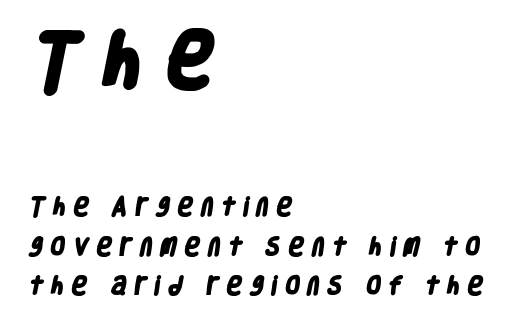
Q: Is the text bold? A: Yes.
Q: Is the typeface a serif or a sans-serif typeface? A: Sans-serif.
Q: Is the text underlined? A: No.
Q: How is the paragraph aligned? A: Left-aligned.
Q: Is the spacing between letters normal or unusually wide? A: Unusually wide.
Q: Is the spacing between lines tight, normal or loose? A: Loose.
Q: Which block of text is set in a larger size, the first (top) or the second (bottom)? A: The first (top) one.
Q: Width (condensed, normal, or wide)? A: Condensed.
Q: Stroke contrast? A: Low.
Q: x-height? A: Large.
Q: Monospaced? A: No.
